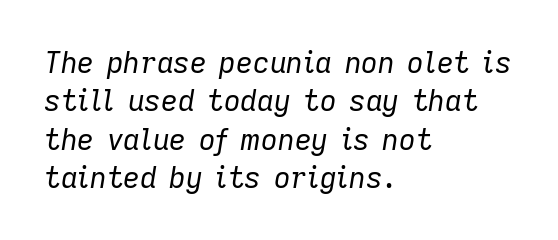
Q: Is the text bold? A: No.
Q: Is the text italic (slanted)? A: Yes, it leans right by about 9 degrees.
Q: Is the text underlined? A: No.
Q: How is the paragraph aligned? A: Left-aligned.
Q: Is the spacing between letters normal or unusually wide? A: Normal.
Q: Is the spacing between lines tight, normal or loose? A: Normal.
Q: Width (condensed, normal, or wide)? A: Normal.
Q: Stroke contrast? A: Low.
Q: x-height? A: Medium.
Q: Monospaced? A: No.
